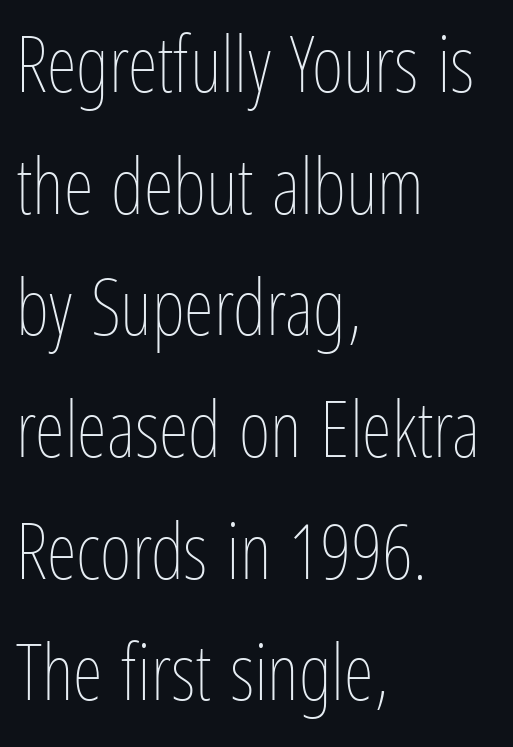
The image shows 77 px thin, condensed type, upright; set left-aligned, normal line spacing (1.58x), normal letter spacing, not underlined; low stroke contrast and a medium x-height.
